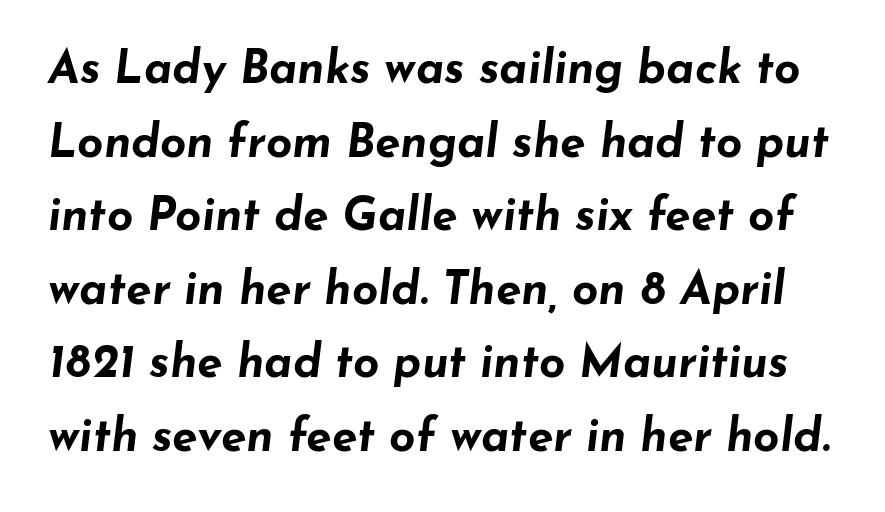
The image shows 46 px bold, wide type, italic (leaning right); set normal line spacing (1.6x), normal letter spacing, not underlined; low stroke contrast and a small x-height.
